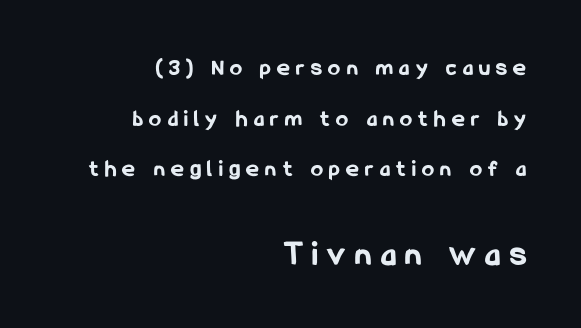
The image shows 36 px bold, condensed sans-serif type, upright; set right-aligned, loose line spacing (2.11x), unusually wide letter spacing (+0.27 em), not underlined; the second (bottom) block is 1.5x larger; low stroke contrast and a medium x-height.
